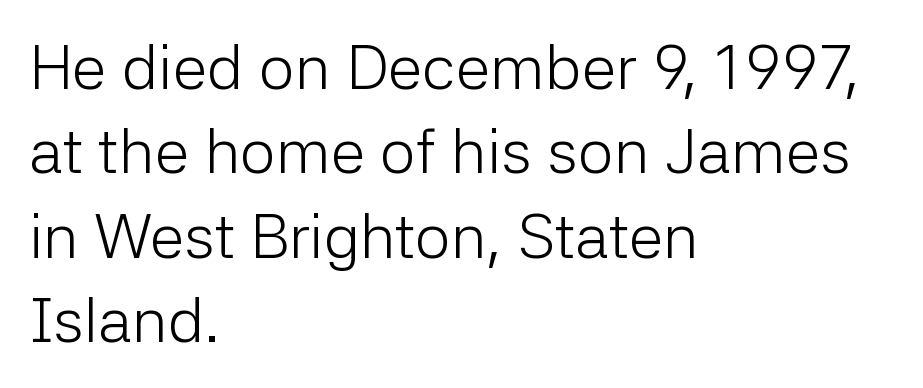
Posture: straight, roman, zero tilt. Ink coverage per letter is moderate at most. The baseline area is clear. Tracking here is standard; glyphs follow each other at the usual distance. A normal amount of white space separates one row of letters from the next.
